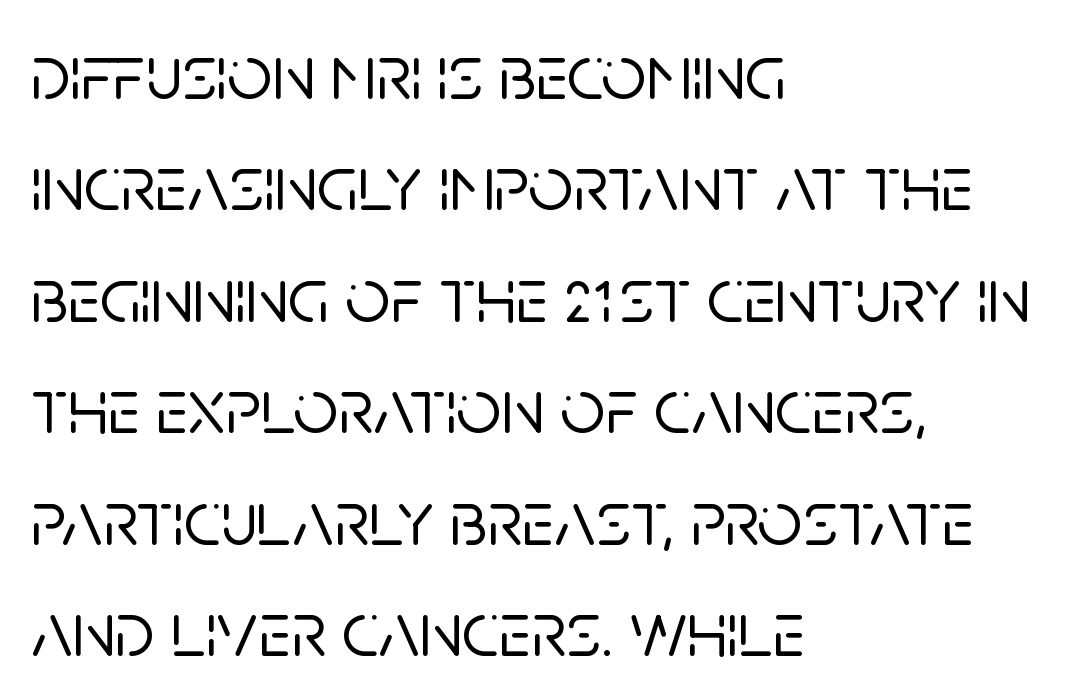
The image shows 79 px sans-serif type, upright; set left-aligned, normal line spacing (1.41x), normal letter spacing, not underlined; low stroke contrast and a large x-height.
